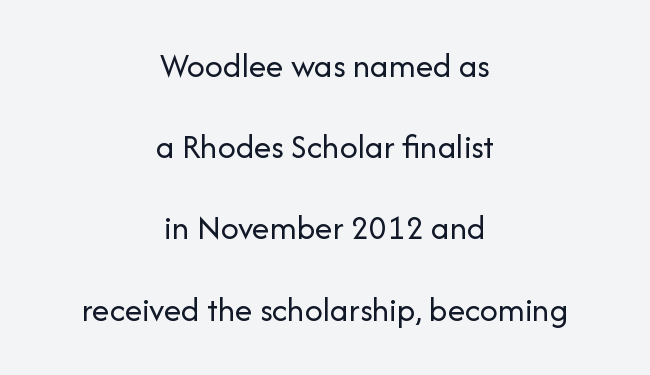
Q: Is the text bold? A: No.
Q: Is the text italic (slanted)? A: No, it is upright.
Q: Is the typeface a serif or a sans-serif typeface? A: Sans-serif.
Q: Is the text underlined? A: No.
Q: How is the paragraph aligned? A: Centered.
Q: Is the spacing between letters normal or unusually wide? A: Normal.
Q: Is the spacing between lines tight, normal or loose? A: Loose.
Q: Width (condensed, normal, or wide)? A: Normal.
Q: Stroke contrast? A: Low.
Q: x-height? A: Medium.
Q: Monospaced? A: No.
